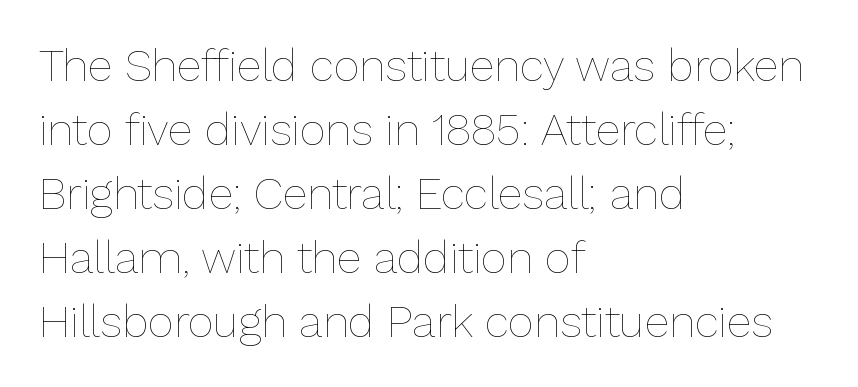
{"italic": "no", "bold": "no", "weight": "thin", "width": "normal", "stroke_contrast": "low", "x_height": "medium", "monospaced": "no", "underline": "no", "align": "left", "line_spacing": "normal", "line_spacing_ratio": 1.42, "letter_spacing": "normal", "letter_spacing_em": 0.0, "glyph_px": 45}
